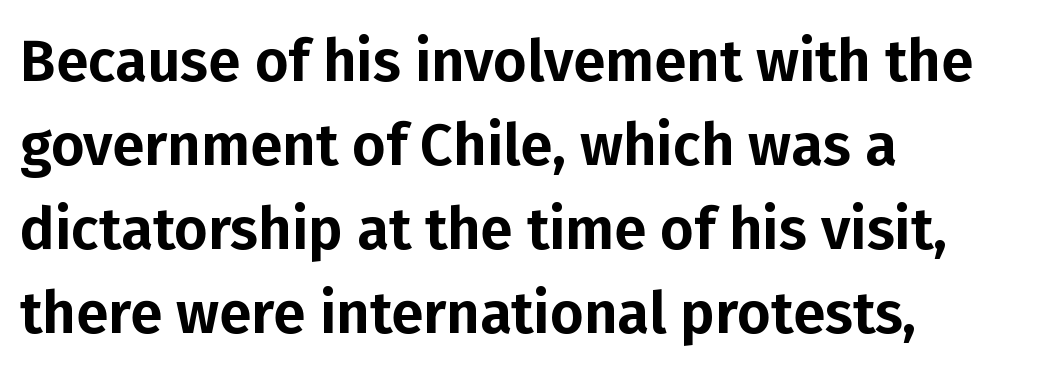
The image shows 58 px sans-serif type, upright; set left-aligned, normal line spacing (1.45x), normal letter spacing, not underlined; low stroke contrast and a medium x-height.
